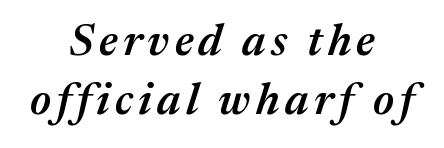
Q: Is the text bold? A: Semi-bold.
Q: Is the text italic (slanted)? A: Yes, it leans right by about 17 degrees.
Q: Is the text underlined? A: No.
Q: How is the paragraph aligned? A: Centered.
Q: Is the spacing between lines tight, normal or loose? A: Normal.
Q: Width (condensed, normal, or wide)? A: Normal.
Q: Stroke contrast? A: Medium.
Q: x-height? A: Medium.
Q: Monospaced? A: No.
